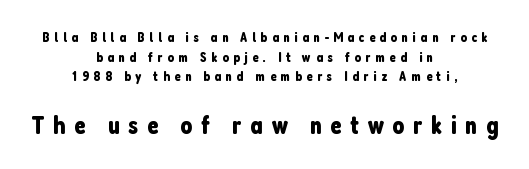
{"italic": "no", "underline": "no", "align": "center", "line_spacing": "normal", "line_spacing_ratio": 1.4, "letter_spacing": "wide", "letter_spacing_em": 0.33, "larger_block": "second", "size_ratio": 1.86, "glyph_px": 26}
